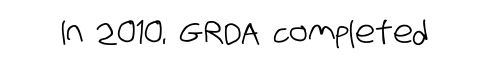
{"serif": "no", "width": "condensed", "stroke_contrast": "low", "x_height": "large", "monospaced": "no", "underline": "no", "letter_spacing": "normal", "letter_spacing_em": 0.0, "glyph_px": 31}
